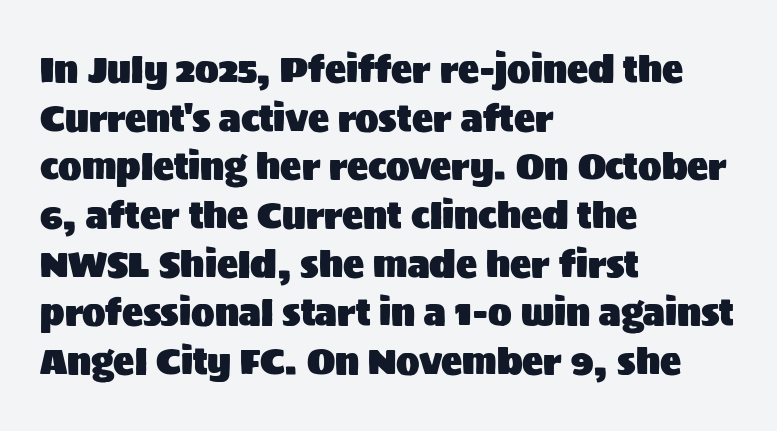
{"serif": "no", "italic": "no", "width": "normal", "stroke_contrast": "medium", "x_height": "large", "monospaced": "no", "underline": "no", "align": "left", "line_spacing": "normal", "line_spacing_ratio": 1.39, "letter_spacing": "normal", "letter_spacing_em": 0.0, "glyph_px": 35}
